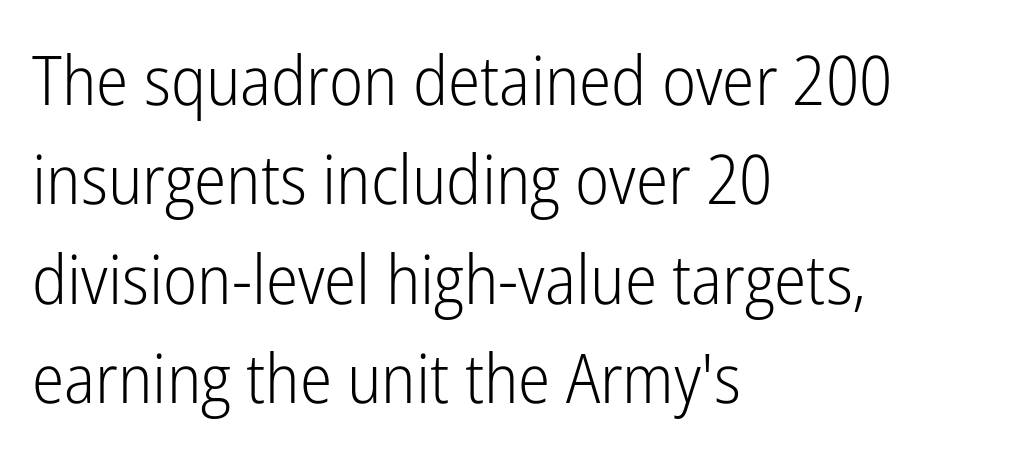
The image shows 68 px light, condensed sans-serif type, upright; set left-aligned, normal line spacing (1.46x), normal letter spacing, not underlined; low stroke contrast and a medium x-height.
